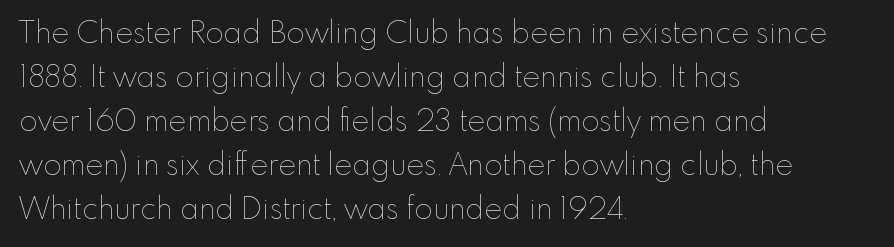
Q: Is the text bold? A: No.
Q: Is the text italic (slanted)? A: No, it is upright.
Q: Is the text underlined? A: No.
Q: How is the paragraph aligned? A: Left-aligned.
Q: Is the spacing between letters normal or unusually wide? A: Normal.
Q: Is the spacing between lines tight, normal or loose? A: Normal.
Q: Width (condensed, normal, or wide)? A: Normal.
Q: Stroke contrast? A: Low.
Q: x-height? A: Small.
Q: Monospaced? A: No.
